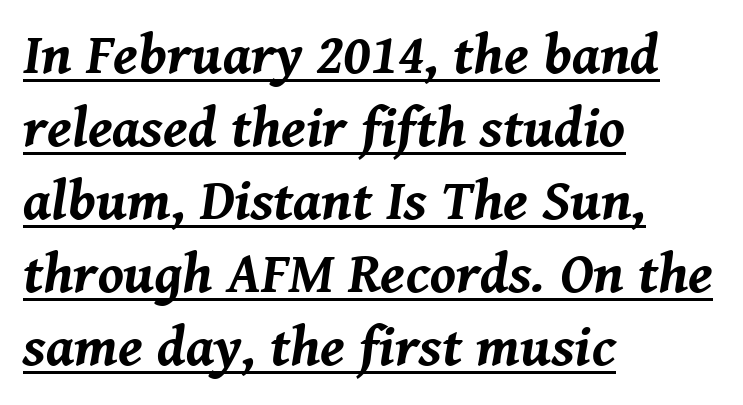
Q: Is the text bold? A: Yes.
Q: Is the text italic (slanted)? A: Yes, it leans right by about 8 degrees.
Q: Is the text underlined? A: Yes.
Q: How is the paragraph aligned? A: Left-aligned.
Q: Is the spacing between letters normal or unusually wide? A: Normal.
Q: Is the spacing between lines tight, normal or loose? A: Normal.
Q: Width (condensed, normal, or wide)? A: Normal.
Q: Stroke contrast? A: Medium.
Q: x-height? A: Medium.
Q: Monospaced? A: No.
